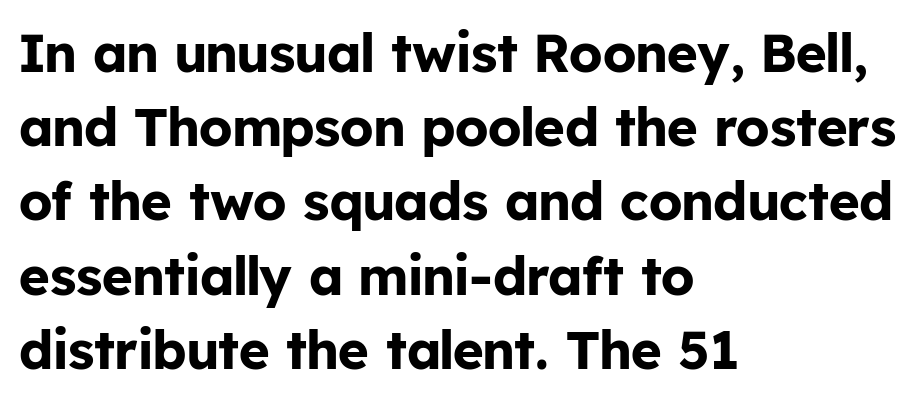
The face used here is rendered with its standard letterfit. Underline: absent. In terms of leading, this rendering sits right in the middle. The rag falls on the right side of this text block.
